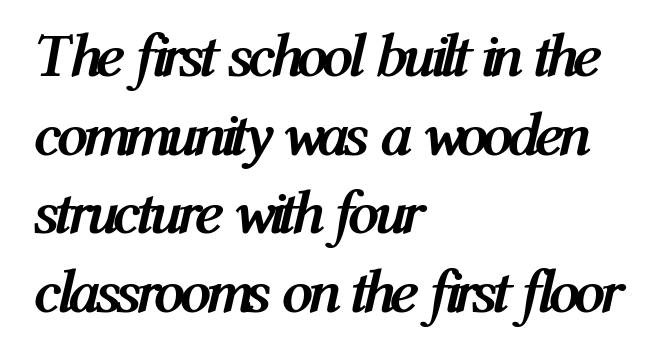
Q: Is the text bold? A: Yes.
Q: Is the text italic (slanted)? A: Yes, it leans right by about 12 degrees.
Q: Is the text underlined? A: No.
Q: How is the paragraph aligned? A: Left-aligned.
Q: Is the spacing between letters normal or unusually wide? A: Normal.
Q: Is the spacing between lines tight, normal or loose? A: Normal.
Q: Width (condensed, normal, or wide)? A: Condensed.
Q: Stroke contrast? A: Medium.
Q: x-height? A: Medium.
Q: Monospaced? A: No.
